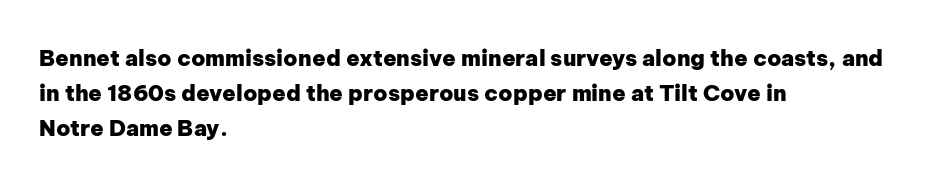
Q: Is the text bold? A: Yes.
Q: Is the text italic (slanted)? A: No, it is upright.
Q: Is the text underlined? A: No.
Q: How is the paragraph aligned? A: Left-aligned.
Q: Is the spacing between letters normal or unusually wide? A: Normal.
Q: Is the spacing between lines tight, normal or loose? A: Normal.
